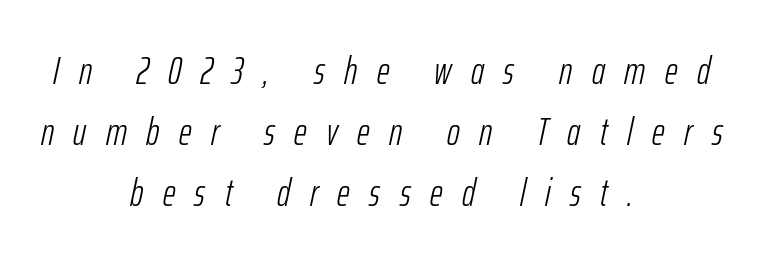
A clean baseline with only descenders dipping below it. This rendering widens character spacing well past its baseline value. The strokes are not fattened; the text isn't bold. Casual observation: everything's sitting right in the middle. Emphasis-style slanted type is in use. These lines sit exactly where default settings would place them.
